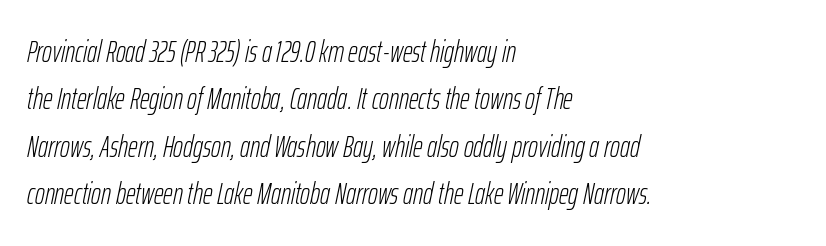
Tracking value appears to be zero — textbook default spacing. Character widths vary here, with narrow letters taking less room than wide ones. The typesetter chose a ragged-right arrangement here. The area under the type is left untouched. Quick note: italic. The line-height multiplier appears to be the usual default.
